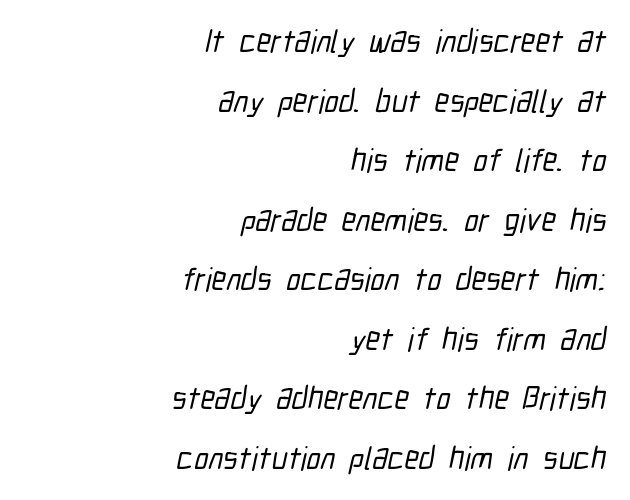
The image shows 32 px condensed sans-serif type; set right-aligned, line spacing 1.86x, normal letter spacing, not underlined; low stroke contrast and a medium x-height.
